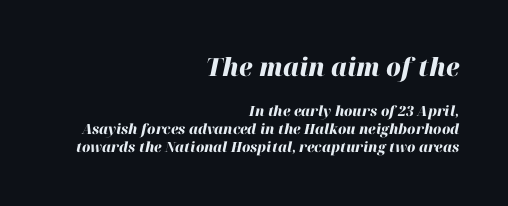
The image shows 25 px bold type, italic (leaning right); set right-aligned, normal line spacing (1.28x), normal letter spacing, not underlined; the first (top) block is 1.79x larger.
